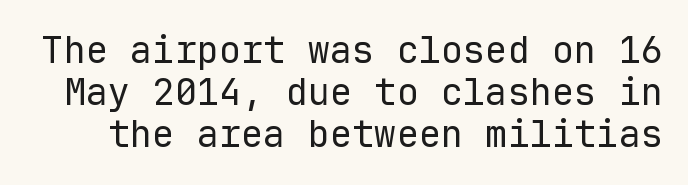
{"serif": "no", "italic": "no", "bold": "no", "weight": "regular", "width": "normal", "stroke_contrast": "low", "x_height": "medium", "monospaced": "yes", "underline": "no", "line_spacing": "tight", "line_spacing_ratio": 1.14, "letter_spacing": "normal", "letter_spacing_em": 0.0, "glyph_px": 37}
